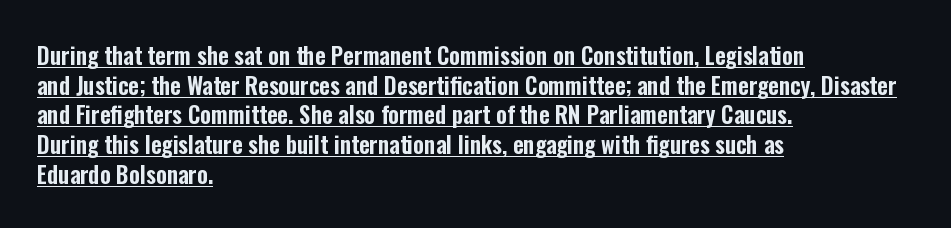
The gaps between neighbouring characters are ordinary and unremarkable. Rows of type keep a routine distance in the vertical direction. This is underlined copy, the kind a proofreader might mark for attention. Every stem runs plumb, perpendicular to the baseline. The compositor pushed each line to the left boundary.
